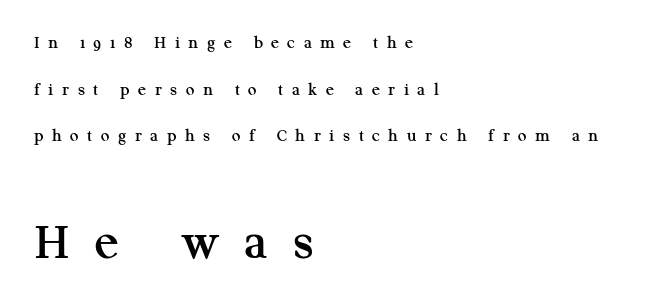
The image shows 56 px serif type, upright; set left-aligned, loose line spacing (2.45x), unusually wide letter spacing (+0.45 em), not underlined; the second (bottom) block is 2.95x larger; medium stroke contrast and a medium x-height.
